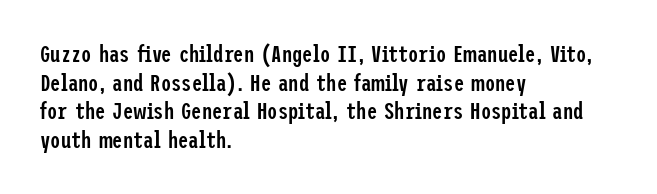
The specimen omits any rule beneath the text block's lines. The type sits square on the baseline with zero lean. This block has exactly the height ordinary leading produces. Does extra space separate the letters? No, they use regular spacing.
